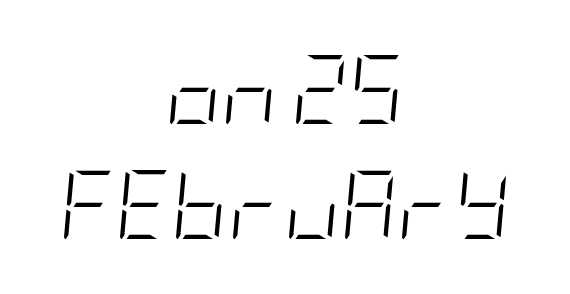
Unmarked baselines from the first word to the last. Compared with a flush-left layout, this one balances lines on the center instead. Weight: in the light-to-regular range. The lines sit at an ordinary, default distance from one another.
